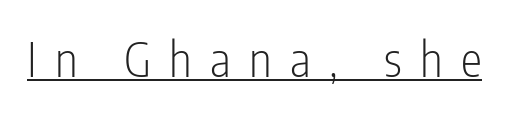
The image shows 48 px light, condensed sans-serif type, upright; set unusually wide letter spacing (+0.38 em), underlined; low stroke contrast and a medium x-height.
